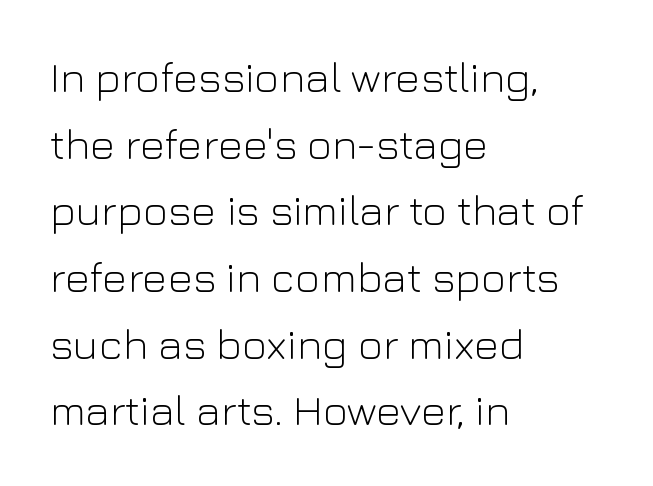
{"serif": "no", "italic": "no", "bold": "no", "weight": "light", "width": "normal", "stroke_contrast": "low", "x_height": "medium", "monospaced": "no", "underline": "no", "align": "left", "line_spacing": "normal", "line_spacing_ratio": 1.55, "letter_spacing": "normal", "letter_spacing_em": 0.0, "glyph_px": 43}
